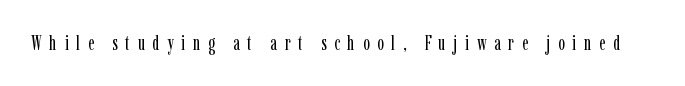
The image shows 20 px text type, upright; set unusually wide letter spacing (+0.38 em), not underlined.
